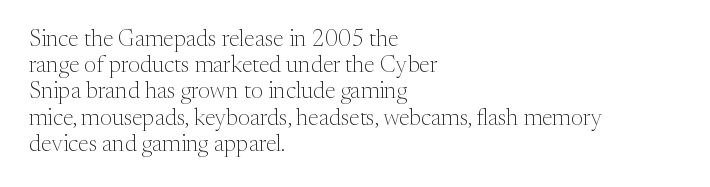
Vertically, the passage feels compressed, each row crowding the next. Nobody drew a line under any word here. The lettering holds an erect, upright posture throughout. Caption: standard tracking, unaltered.
